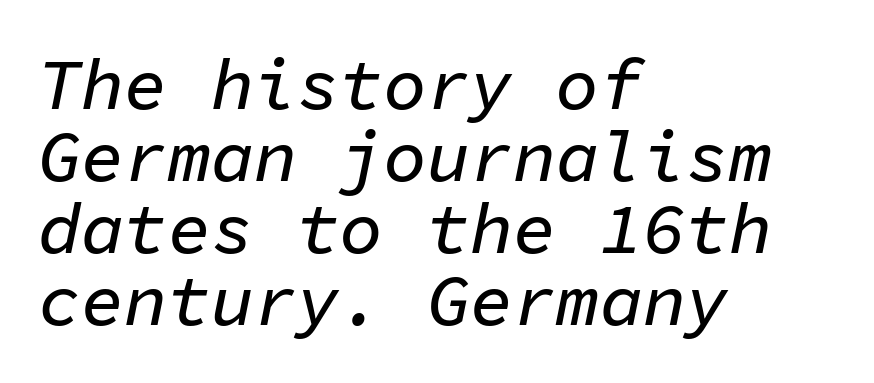
The image shows 72 px text type, italic (leaning right), monospaced; set left-aligned, tight line spacing (1.0x), normal letter spacing, not underlined; low stroke contrast and a medium x-height.
